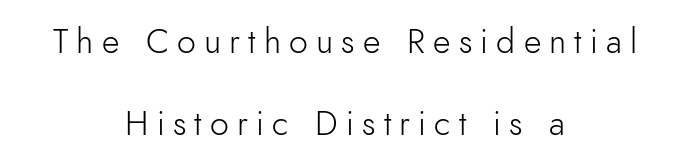
{"serif": "no", "italic": "no", "bold": "no", "weight": "light", "width": "normal", "x_height": "small", "monospaced": "no", "underline": "no", "align": "center", "line_spacing": "loose", "line_spacing_ratio": 2.42, "letter_spacing": "wide", "letter_spacing_em": 0.24, "glyph_px": 34}
